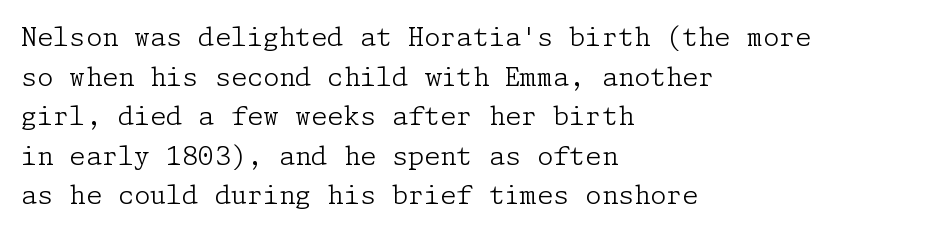
The image shows 26 px text type, upright; set left-aligned, normal line spacing (1.52x), normal letter spacing, not underlined.
